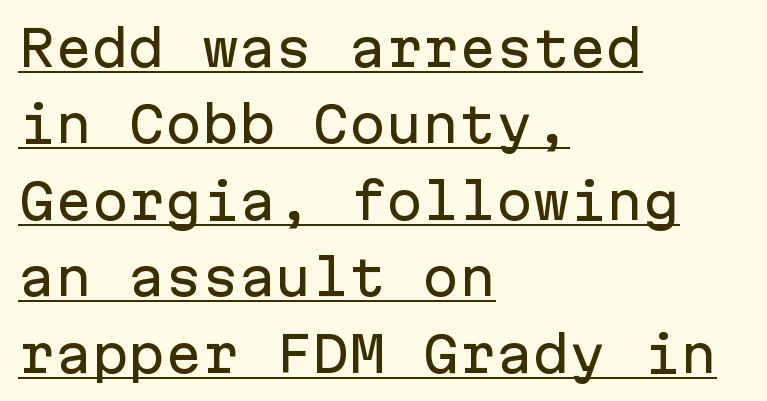
{"serif": "no", "italic": "no", "width": "normal", "stroke_contrast": "low", "x_height": "medium", "monospaced": "yes", "underline": "yes", "align": "left", "line_spacing": "normal", "line_spacing_ratio": 1.56, "letter_spacing": "normal", "letter_spacing_em": 0.0, "glyph_px": 49}
